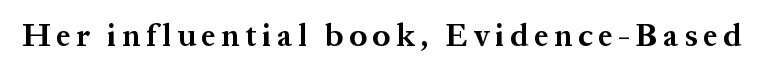
The image shows 31 px bold serif type, upright; set not underlined; medium stroke contrast and a medium x-height.
